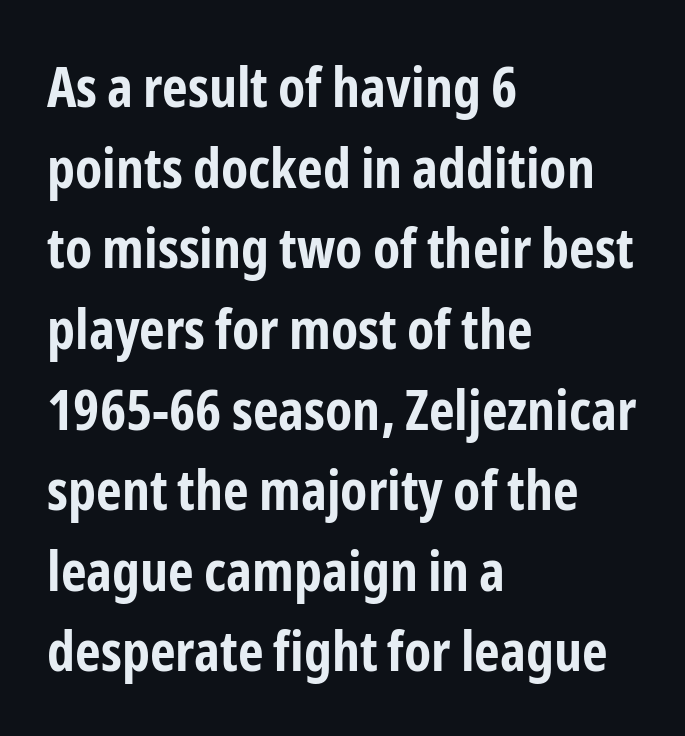
Q: Is the text bold? A: Yes.
Q: Is the text italic (slanted)? A: No, it is upright.
Q: Is the typeface a serif or a sans-serif typeface? A: Sans-serif.
Q: Is the text underlined? A: No.
Q: How is the paragraph aligned? A: Left-aligned.
Q: Is the spacing between letters normal or unusually wide? A: Normal.
Q: Is the spacing between lines tight, normal or loose? A: Normal.
Q: Width (condensed, normal, or wide)? A: Condensed.
Q: Stroke contrast? A: Low.
Q: x-height? A: Medium.
Q: Monospaced? A: No.
